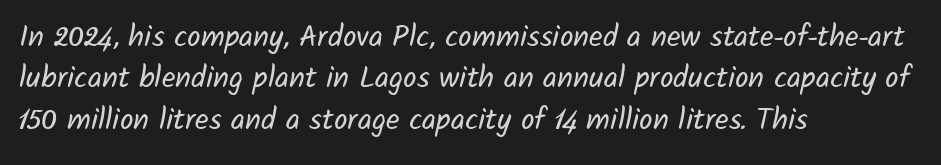
Q: Is the text bold? A: No.
Q: Is the typeface a serif or a sans-serif typeface? A: Sans-serif.
Q: Is the text underlined? A: No.
Q: How is the paragraph aligned? A: Left-aligned.
Q: Is the spacing between letters normal or unusually wide? A: Normal.
Q: Is the spacing between lines tight, normal or loose? A: Normal.
Q: Width (condensed, normal, or wide)? A: Normal.
Q: Stroke contrast? A: Low.
Q: x-height? A: Medium.
Q: Monospaced? A: No.
